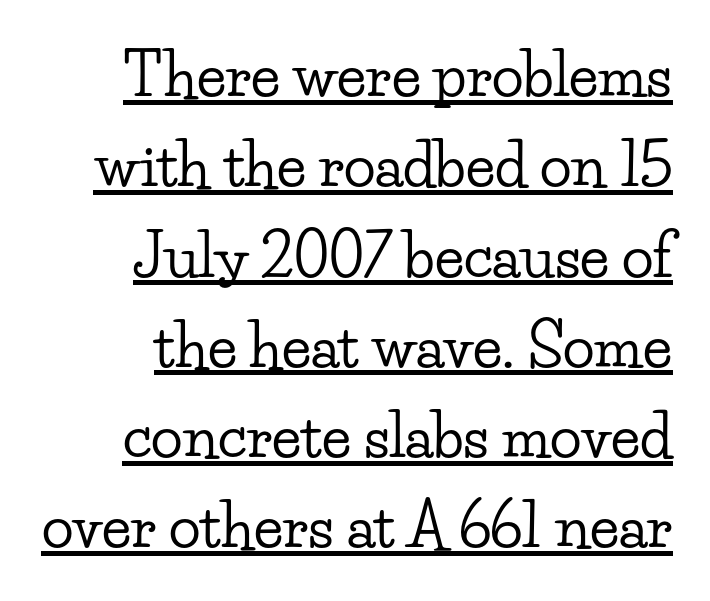
The image shows 59 px wide serif type, upright; set right-aligned, normal line spacing (1.53x), normal letter spacing, underlined; low stroke contrast and a small x-height.
